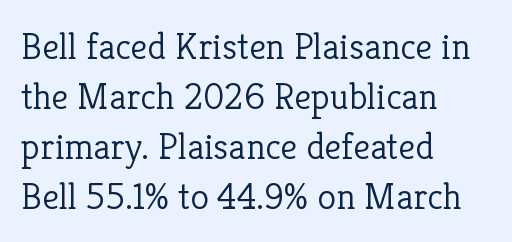
You can tell it's not italic because the verticals are truly vertical. Serifs: yes, visible at the terminals of the letterforms. Reading down the column, the eye jumps a familiar distance to each next line. You could not count columns in this text — the font is proportionally spaced. Observe the ordinary spacing: letters are neighbours, not strangers. Weight: regular or lighter.
